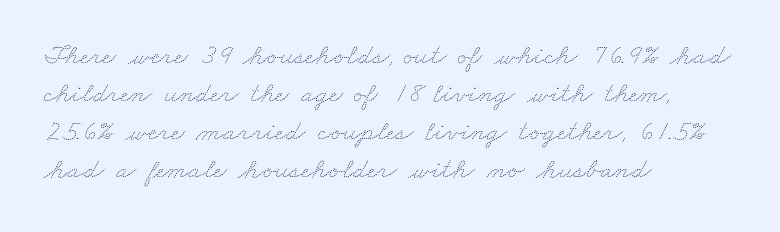
Q: Is the text bold? A: No.
Q: Is the text underlined? A: No.
Q: How is the paragraph aligned? A: Left-aligned.
Q: Is the spacing between letters normal or unusually wide? A: Normal.
Q: Is the spacing between lines tight, normal or loose? A: Normal.
Q: Width (condensed, normal, or wide)? A: Wide.
Q: Stroke contrast? A: Medium.
Q: x-height? A: Small.
Q: Monospaced? A: No.
